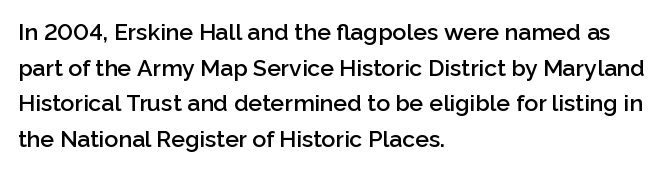
Notice how the passage keeps a crisp vertical edge on the left only. You could call the tracking neutral — neither tight nor loose. Compared with an ordinary text face, these strokes are moderately heavier — a semibold. No italicization has been applied; the sample stays upright.
